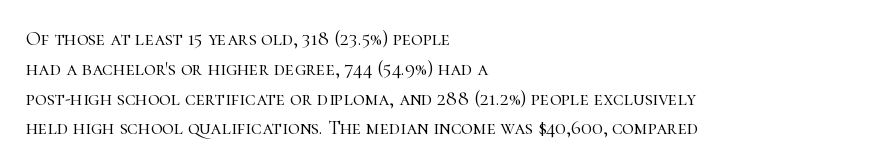
Rule under the text: the space is simply empty. Upright lettering throughout. This rendering leaves character spacing at its baseline value. If you drew a ruler down the left edge, every line would touch it. Is there much room between lines? A standard amount, neither cramped nor airy. This reads as an unemphasized weight, regular at the heaviest.
